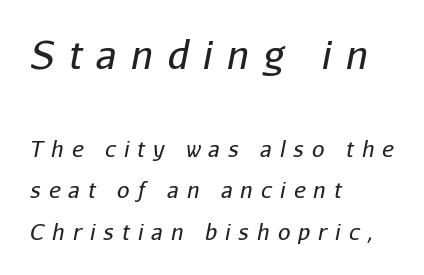
The image shows 39 px regular-weight type, italic (leaning right); set left-aligned, line spacing 1.89x, unusually wide letter spacing (+0.37 em), not underlined; the first (top) block is 1.77x larger; low stroke contrast and a medium x-height.
